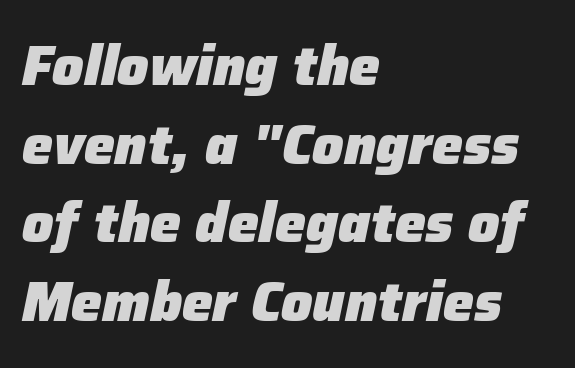
Q: Is the text bold? A: Yes.
Q: Is the text italic (slanted)? A: Yes, it leans right by about 12 degrees.
Q: Is the text underlined? A: No.
Q: How is the paragraph aligned? A: Left-aligned.
Q: Is the spacing between letters normal or unusually wide? A: Normal.
Q: Is the spacing between lines tight, normal or loose? A: Normal.
Q: Width (condensed, normal, or wide)? A: Normal.
Q: Stroke contrast? A: Low.
Q: x-height? A: Medium.
Q: Monospaced? A: No.
